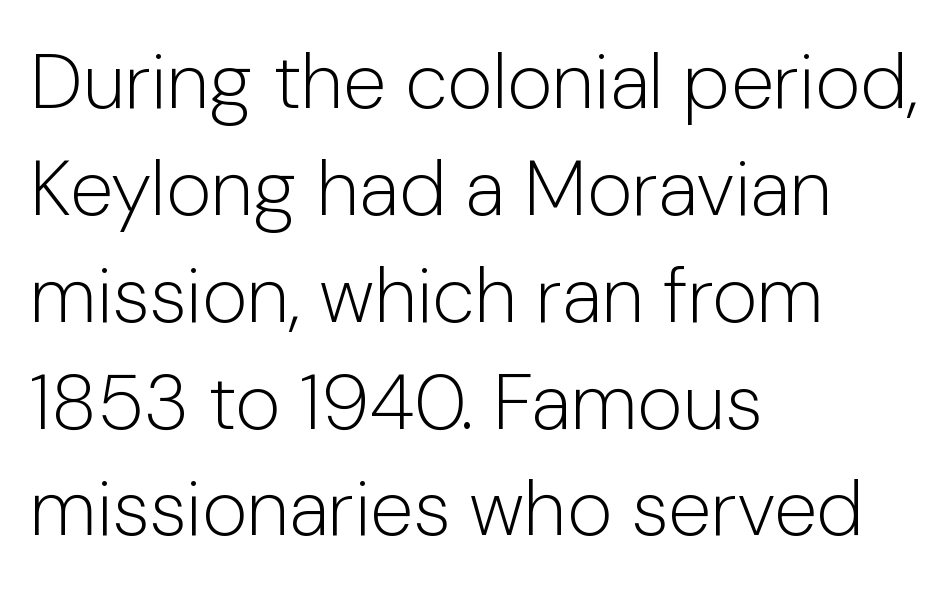
{"serif": "no", "italic": "no", "bold": "no", "weight": "light", "width": "normal", "stroke_contrast": "low", "x_height": "medium", "monospaced": "no", "underline": "no", "align": "left", "line_spacing": "normal", "line_spacing_ratio": 1.37, "letter_spacing": "normal", "letter_spacing_em": 0.0, "glyph_px": 78}
